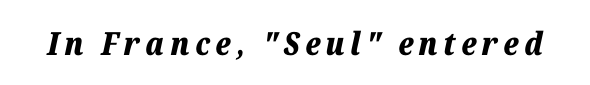
The image shows 32 px bold type, italic (leaning right); set not underlined; low stroke contrast and a medium x-height.
